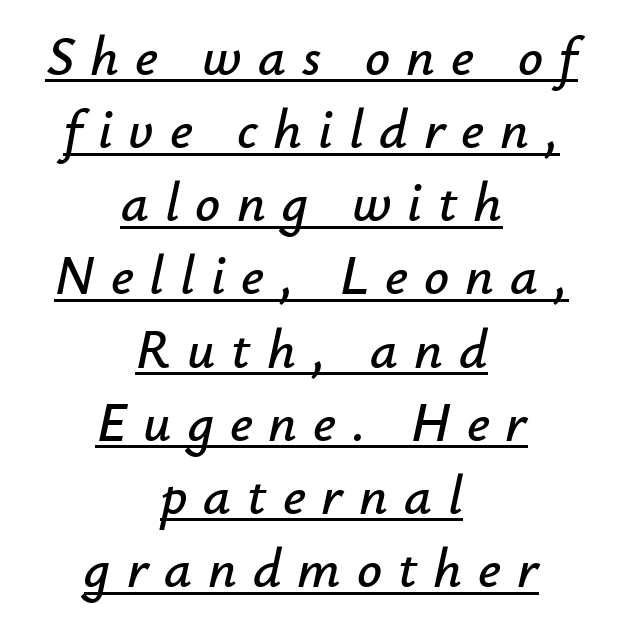
{"italic": "yes", "lean": "right", "slant_degrees": 12, "width": "normal", "stroke_contrast": "low", "x_height": "small", "monospaced": "no", "underline": "yes", "align": "center", "line_spacing": "normal", "line_spacing_ratio": 1.33, "letter_spacing": "wide", "letter_spacing_em": 0.29, "glyph_px": 55}
